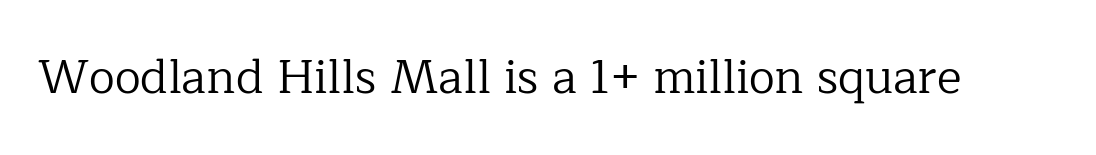
Upright lettering throughout. A light-to-regular cut is what we see here. Beneath every word, the page is bare. The letterforms sit shoulder to shoulder at normal distance.
